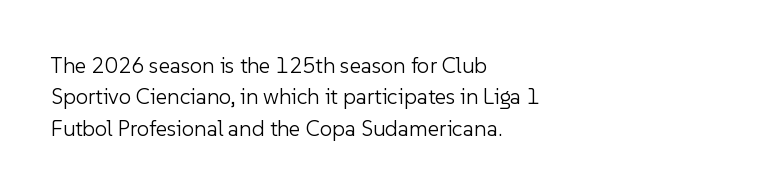
{"italic": "no", "bold": "no", "underline": "no", "align": "left", "line_spacing": "normal", "line_spacing_ratio": 1.43, "letter_spacing": "normal", "letter_spacing_em": 0.0, "glyph_px": 22}
